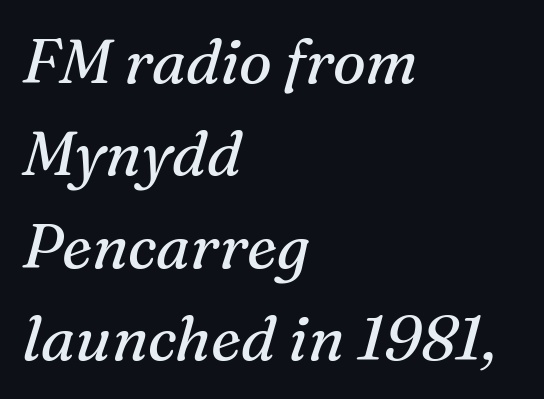
The image shows 62 px regular-weight serif type, italic (leaning right); set left-aligned, normal line spacing (1.49x), normal letter spacing, not underlined; medium stroke contrast and a medium x-height.
